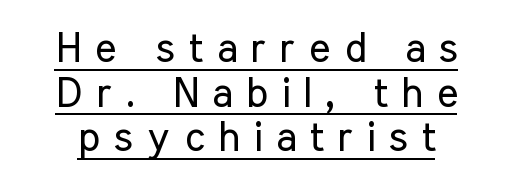
Q: Is the text bold? A: No.
Q: Is the text italic (slanted)? A: No, it is upright.
Q: Is the typeface a serif or a sans-serif typeface? A: Sans-serif.
Q: Is the text underlined? A: Yes.
Q: Is the spacing between letters normal or unusually wide? A: Unusually wide.
Q: Is the spacing between lines tight, normal or loose? A: Tight.
Q: Width (condensed, normal, or wide)? A: Condensed.
Q: Stroke contrast? A: Low.
Q: x-height? A: Medium.
Q: Monospaced? A: No.
